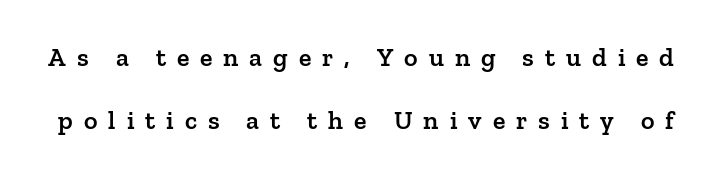
Q: Is the text bold? A: Semi-bold.
Q: Is the text italic (slanted)? A: No, it is upright.
Q: Is the text underlined? A: No.
Q: Is the spacing between letters normal or unusually wide? A: Unusually wide.
Q: Is the spacing between lines tight, normal or loose? A: Loose.
